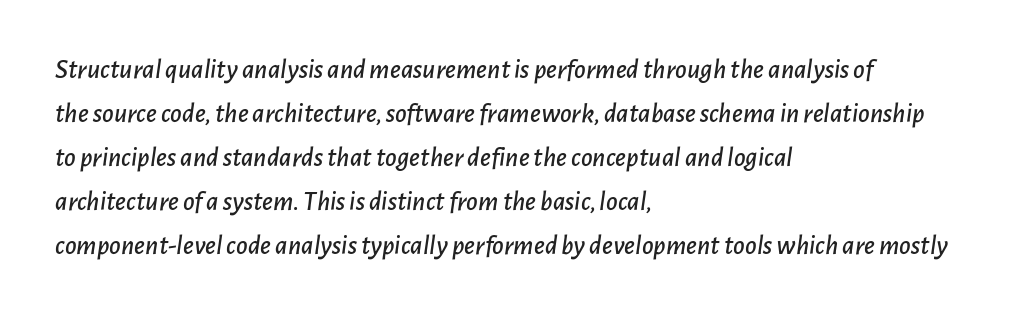
{"italic": "yes", "lean": "right", "slant_degrees": 7, "width": "normal", "stroke_contrast": "low", "x_height": "medium", "monospaced": "no", "underline": "no", "align": "left", "line_spacing": "normal", "line_spacing_ratio": 1.57, "letter_spacing": "normal", "letter_spacing_em": 0.0, "glyph_px": 28}
